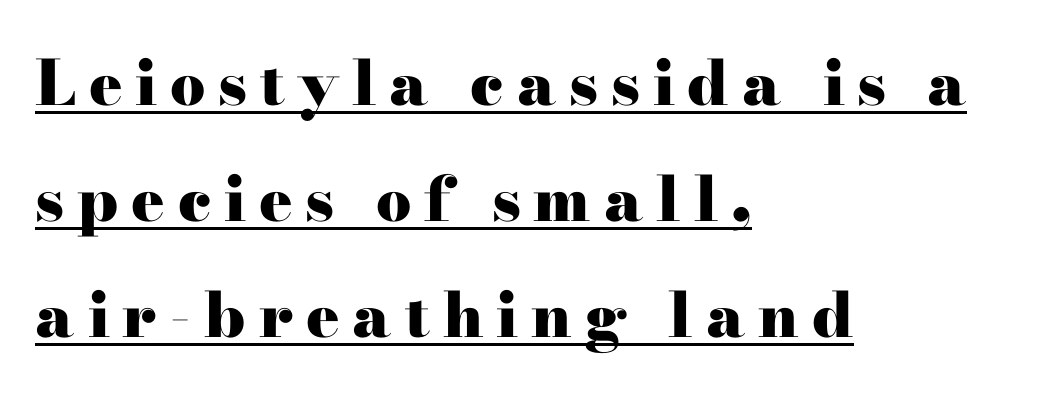
{"serif": "yes", "italic": "no", "bold": "yes", "weight": "heavy", "width": "wide", "stroke_contrast": "high", "x_height": "small", "monospaced": "no", "underline": "yes", "align": "left", "line_spacing_ratio": 1.87, "letter_spacing": "wide", "letter_spacing_em": 0.21, "glyph_px": 62}
